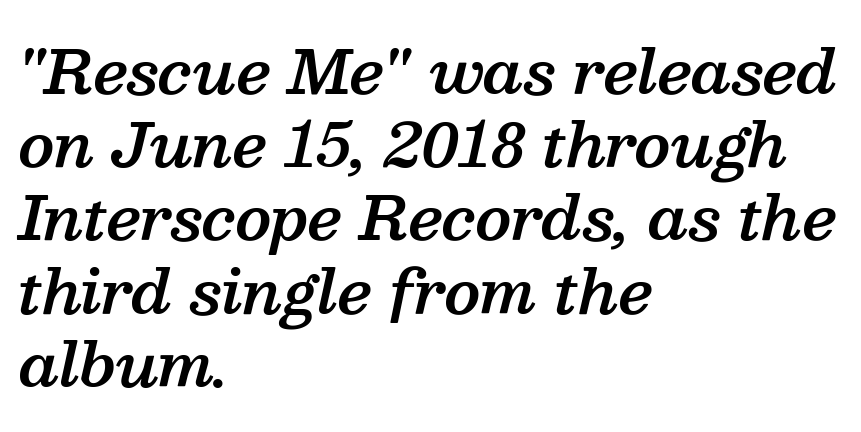
{"serif": "yes", "italic": "yes", "lean": "right", "slant_degrees": 13, "bold": "semi", "weight": "semibold", "width": "normal", "stroke_contrast": "medium", "x_height": "medium", "monospaced": "no", "underline": "no", "align": "left", "line_spacing_ratio": 1.22, "letter_spacing": "normal", "letter_spacing_em": 0.0, "glyph_px": 60}
